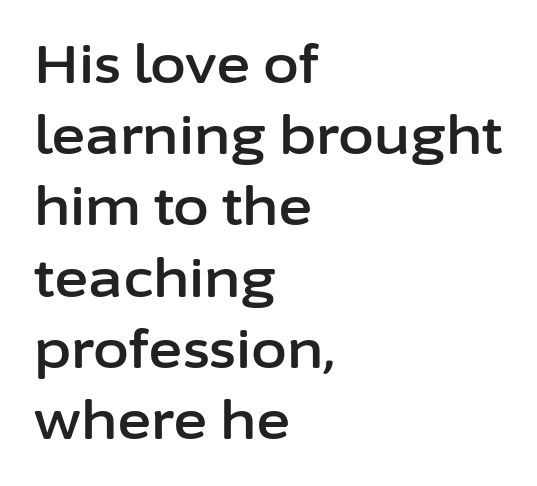
The image shows 52 px sans-serif type, upright; set left-aligned, normal line spacing (1.37x), normal letter spacing, not underlined; low stroke contrast and a medium x-height.
